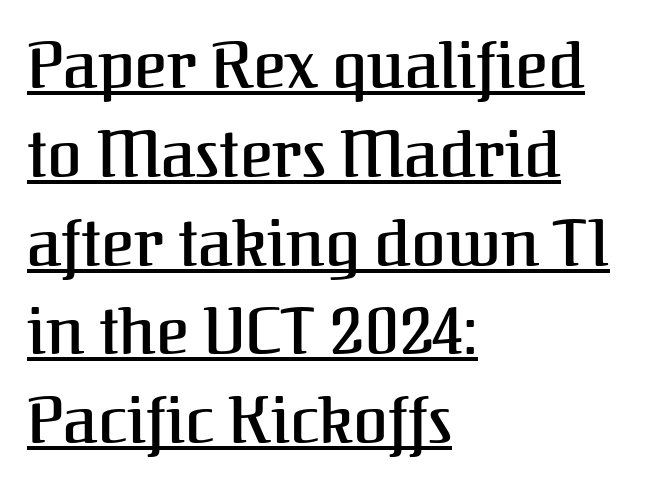
{"serif": "yes", "italic": "no", "width": "normal", "stroke_contrast": "medium", "x_height": "medium", "monospaced": "no", "underline": "yes", "align": "left", "line_spacing": "normal", "line_spacing_ratio": 1.41, "letter_spacing": "normal", "letter_spacing_em": 0.0, "glyph_px": 63}
